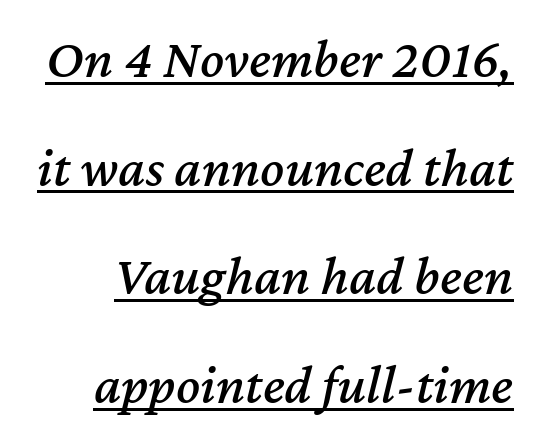
{"italic": "yes", "lean": "right", "slant_degrees": 12, "width": "normal", "stroke_contrast": "medium", "x_height": "medium", "monospaced": "no", "underline": "yes", "line_spacing": "loose", "line_spacing_ratio": 1.94, "letter_spacing": "normal", "letter_spacing_em": 0.0, "glyph_px": 56}
